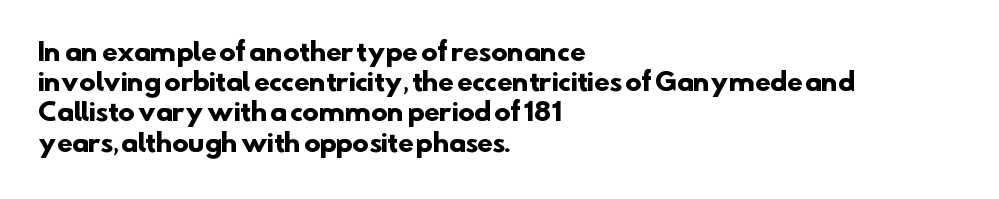
Default kerning and tracking; the words read as compact shapes. The text block is weighted toward the left margin, trailing off unevenly rightward. Only glyphs here, with clear space below each row. Pretty heavy lettering here — definitely bold.
